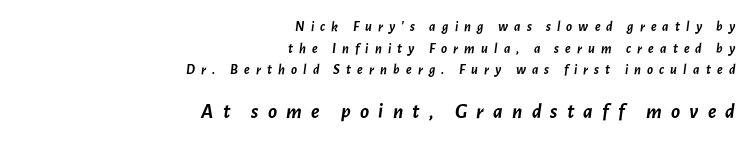
The image shows 21 px bold type, italic (leaning right); set right-aligned, normal line spacing (1.55x), unusually wide letter spacing (+0.44 em), not underlined; the second (bottom) block is 1.5x larger.
